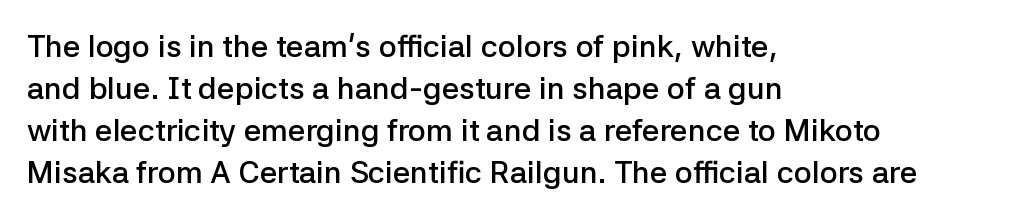
Ordinary non-slanted type is in use. Notice the strokes are somewhat thickened but not fully heavy: this is a semibold. A bare baseline throughout the passage. Is there much room between lines? A standard amount, neither cramped nor airy. Letterform terminals end flat and unadorned throughout the passage. These lines are set flush left with a ragged right edge.
